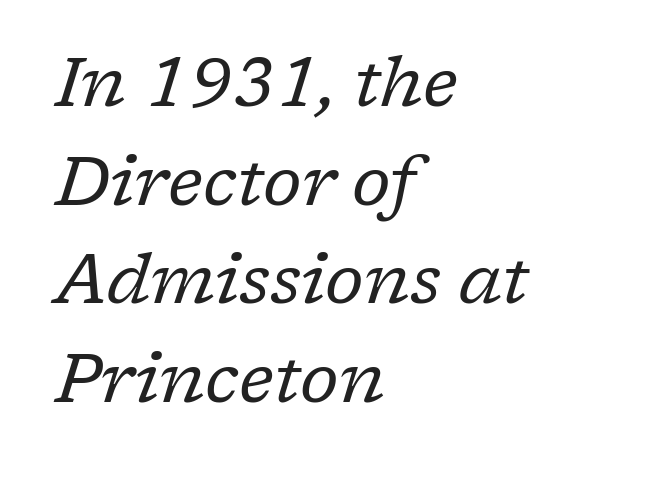
Characters follow at the spacing the type designer built in. Honestly, the row spacing looks completely unremarkable. Casual observation: everything's shoved over to the left. These lines are rendered in a variable-pitch font. The designer went with a serif here, giving each stem small feet. A light-to-regular cut is what we see here.
